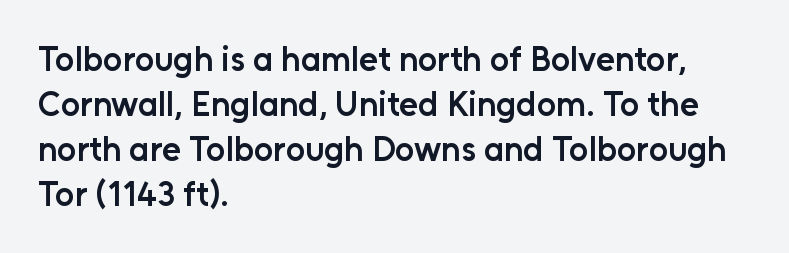
The image shows 34 px semibold sans-serif type, upright; set left-aligned, normal line spacing (1.32x), normal letter spacing, not underlined; low stroke contrast and a medium x-height.
